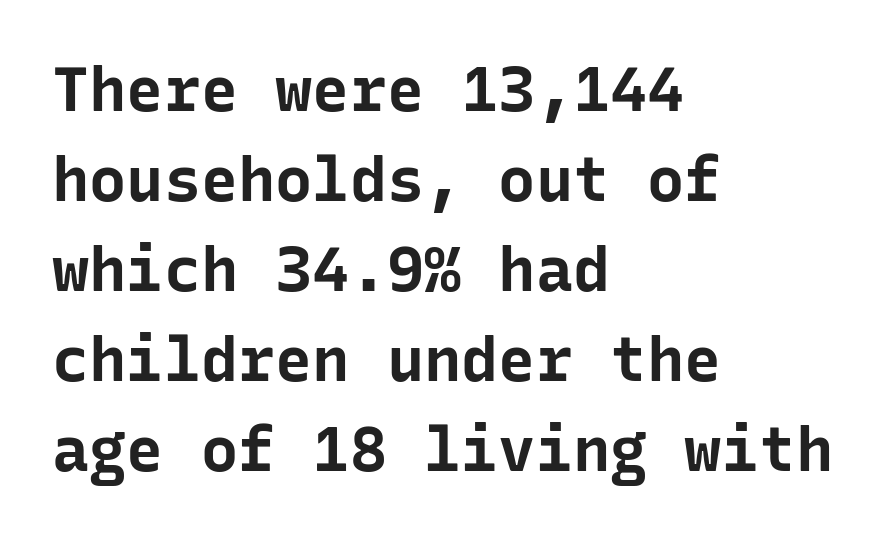
The image shows 62 px bold sans-serif type, upright, monospaced; set left-aligned, normal line spacing (1.45x), normal letter spacing, not underlined; low stroke contrast and a medium x-height.
